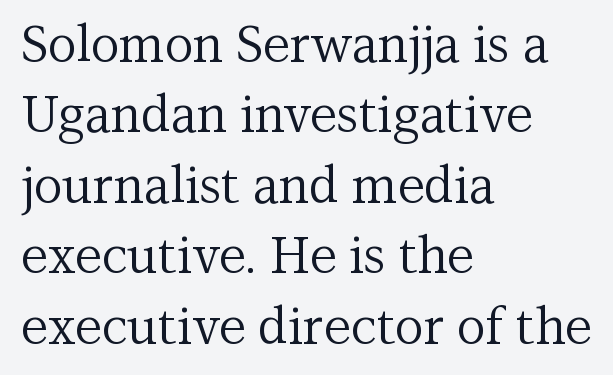
The image shows 50 px regular-weight serif type, upright; set left-aligned, normal line spacing (1.41x), normal letter spacing, not underlined; medium stroke contrast and a medium x-height.
